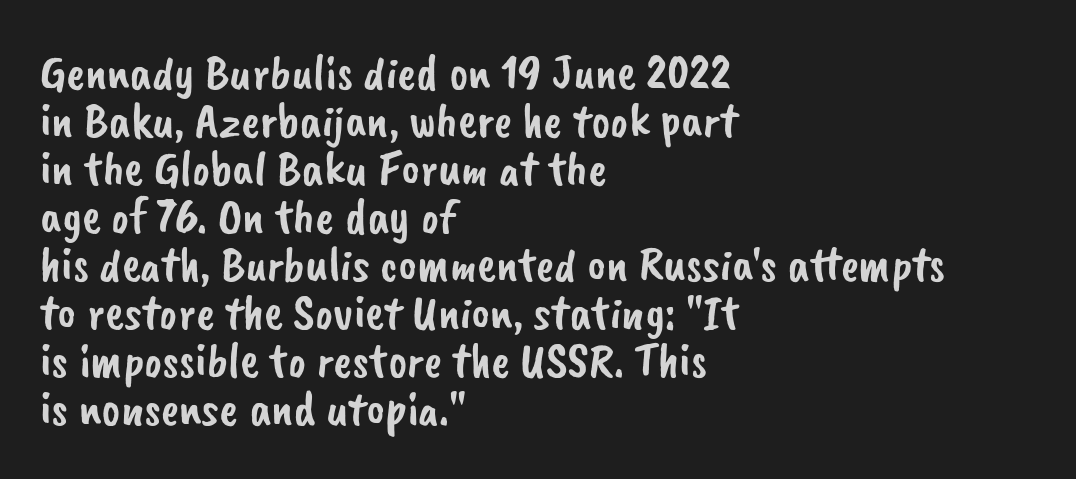
Q: Is the typeface a serif or a sans-serif typeface? A: Sans-serif.
Q: Is the text underlined? A: No.
Q: How is the paragraph aligned? A: Left-aligned.
Q: Is the spacing between letters normal or unusually wide? A: Normal.
Q: Is the spacing between lines tight, normal or loose? A: Tight.
Q: Width (condensed, normal, or wide)? A: Normal.
Q: Stroke contrast? A: Low.
Q: x-height? A: Small.
Q: Monospaced? A: No.
